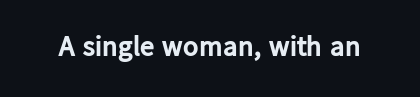
The image shows 29 px bold sans-serif type, upright; set normal letter spacing, not underlined; low stroke contrast and a medium x-height.
